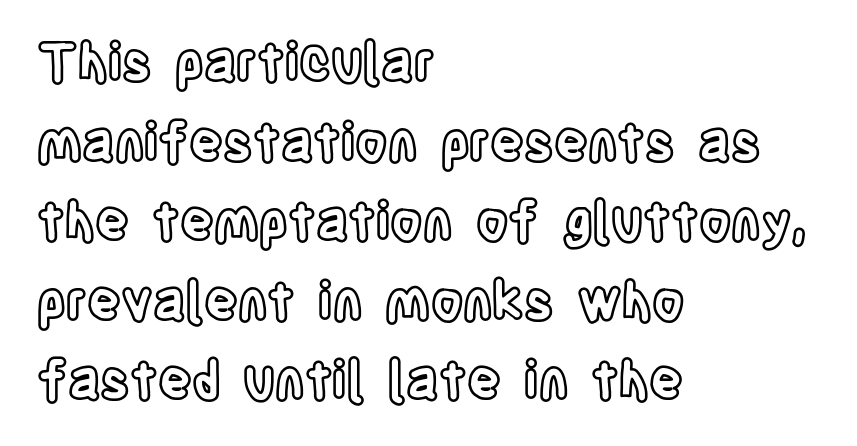
{"italic": "no", "width": "condensed", "x_height": "large", "monospaced": "no", "underline": "no", "align": "left", "line_spacing": "normal", "line_spacing_ratio": 1.53, "letter_spacing": "normal", "letter_spacing_em": 0.0, "glyph_px": 52}
